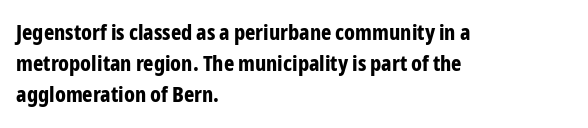
No italicization has been applied; the sample stays upright. The line-height multiplier appears to be the usual default. The face used here has the dense, thick strokes of a bold. Clear beneath every line of the passage. Each word holds together tightly as a unit, with standard inter-letter gaps. The typesetter chose a ragged-right arrangement here.
